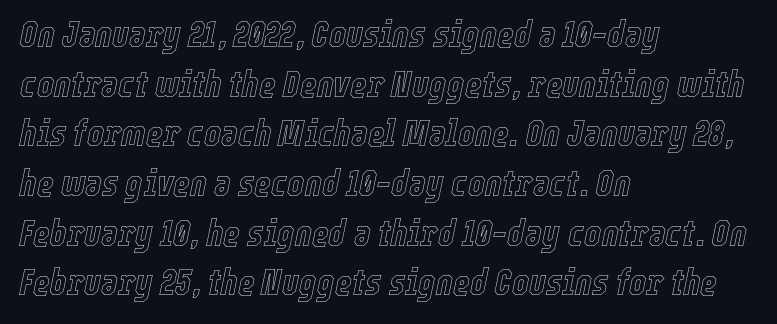
Q: Is the text italic (slanted)? A: Yes, it leans right by about 12 degrees.
Q: Is the text underlined? A: No.
Q: How is the paragraph aligned? A: Left-aligned.
Q: Is the spacing between letters normal or unusually wide? A: Normal.
Q: Is the spacing between lines tight, normal or loose? A: Normal.
Q: Width (condensed, normal, or wide)? A: Condensed.
Q: x-height? A: Medium.
Q: Monospaced? A: No.
